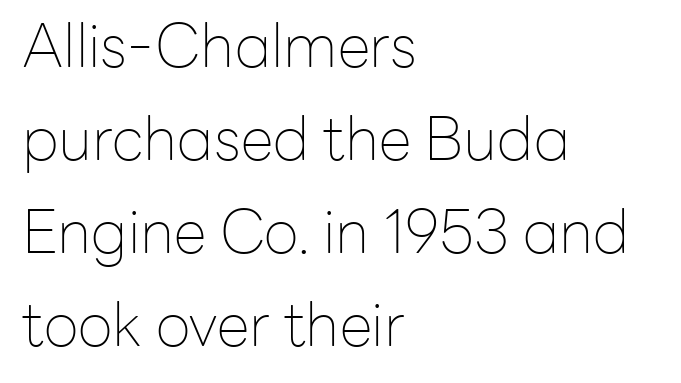
The glyphs are unaccompanied by any horizontal stroke below them. Italic? Not at all — the glyphs are vertical. This sample has the flowing, uneven cadence of proportional lettering. Line beginnings align vertically; line endings do not.
